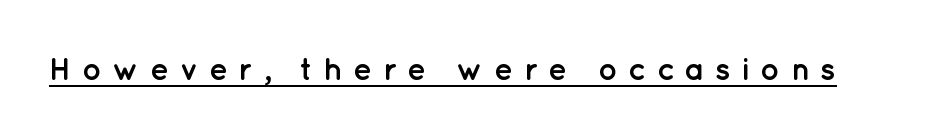
{"serif": "no", "italic": "no", "bold": "yes", "weight": "semibold", "width": "normal", "stroke_contrast": "low", "x_height": "medium", "monospaced": "no", "underline": "yes", "letter_spacing": "wide", "letter_spacing_em": 0.32, "glyph_px": 32}
